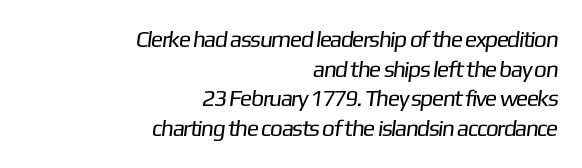
Descenders hang freely into open space. Nobody touched the tracking dial on this one. Line endings align vertically; line beginnings do not. No heavy texture on the line: the type isn't bold.
